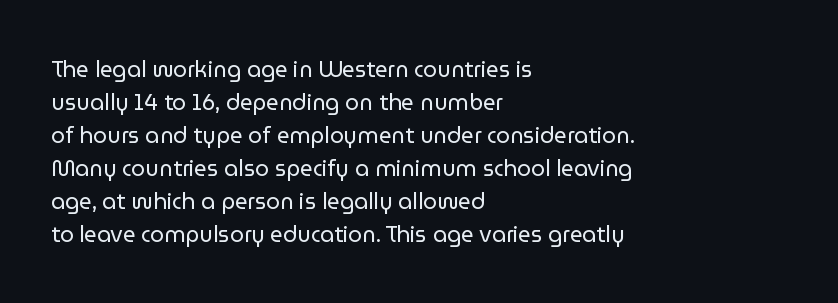
Q: Is the text bold? A: No.
Q: Is the text italic (slanted)? A: No, it is upright.
Q: Is the text underlined? A: No.
Q: How is the paragraph aligned? A: Left-aligned.
Q: Is the spacing between letters normal or unusually wide? A: Normal.
Q: Is the spacing between lines tight, normal or loose? A: Normal.
